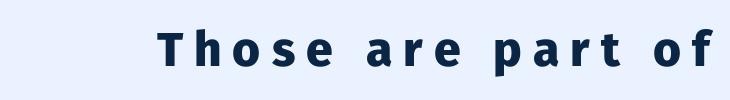
The image shows 48 px heavy sans-serif type, upright; set unusually wide letter spacing (+0.23 em), not underlined; low stroke contrast and a medium x-height.
